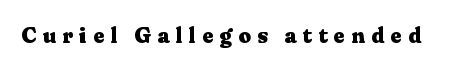
In terms of posture, this sample is upright. Emphasis by weight is at full strength: bold. Descender tails drop into unmarked territory. Loose tracking; the words dissolve into strings of separated letters.
